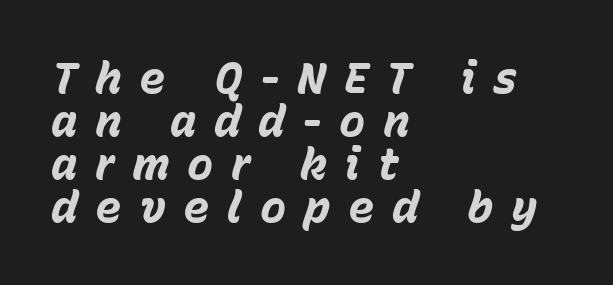
{"italic": "yes", "lean": "right", "slant_degrees": 15, "bold": "yes", "weight": "bold", "width": "normal", "stroke_contrast": "low", "x_height": "medium", "monospaced": "no", "underline": "no", "align": "left", "line_spacing": "tight", "line_spacing_ratio": 0.98, "letter_spacing": "wide", "letter_spacing_em": 0.4, "glyph_px": 44}
